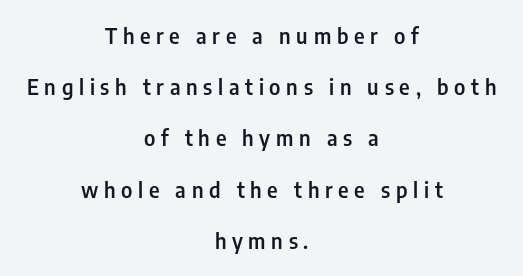
The image shows 21 px text type, upright; set centered, loose line spacing (2.44x), unusually wide letter spacing (+0.27 em), not underlined.
